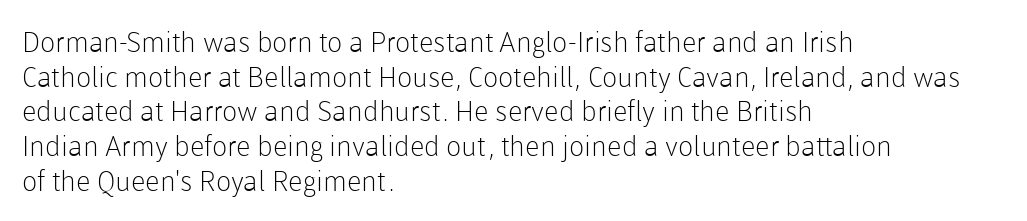
{"serif": "no", "italic": "no", "bold": "no", "weight": "light", "width": "normal", "stroke_contrast": "low", "x_height": "medium", "monospaced": "no", "underline": "no", "align": "left", "line_spacing_ratio": 1.24, "letter_spacing": "normal", "letter_spacing_em": 0.0, "glyph_px": 28}
